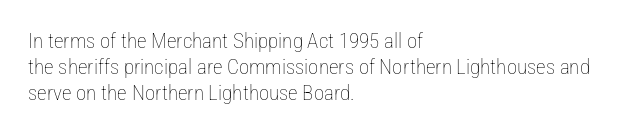
Q: Is the text bold? A: No.
Q: Is the text italic (slanted)? A: No, it is upright.
Q: Is the text underlined? A: No.
Q: How is the paragraph aligned? A: Left-aligned.
Q: Is the spacing between letters normal or unusually wide? A: Normal.
